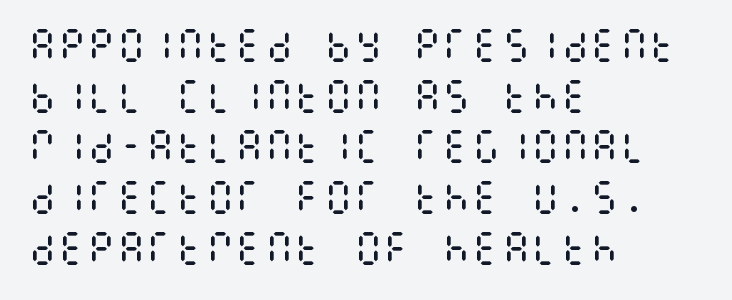
Q: Is the text bold? A: No.
Q: Is the text italic (slanted)? A: No, it is upright.
Q: Is the text underlined? A: No.
Q: How is the paragraph aligned? A: Left-aligned.
Q: Is the spacing between letters normal or unusually wide? A: Normal.
Q: Is the spacing between lines tight, normal or loose? A: Normal.
Q: Width (condensed, normal, or wide)? A: Condensed.
Q: Stroke contrast? A: Medium.
Q: x-height? A: Large.
